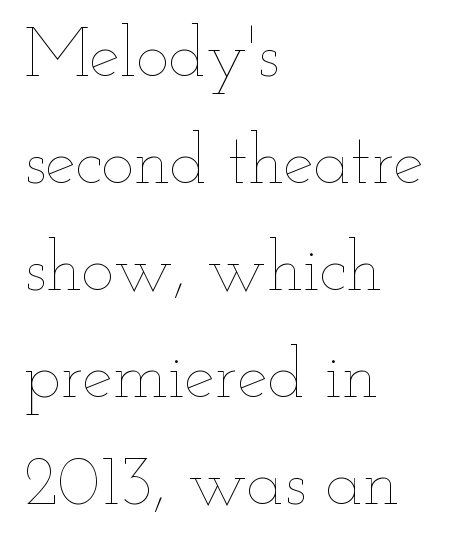
{"italic": "no", "bold": "no", "weight": "thin", "width": "wide", "stroke_contrast": "low", "x_height": "small", "monospaced": "no", "underline": "no", "align": "left", "line_spacing": "normal", "line_spacing_ratio": 1.55, "letter_spacing": "normal", "letter_spacing_em": 0.0, "glyph_px": 69}
